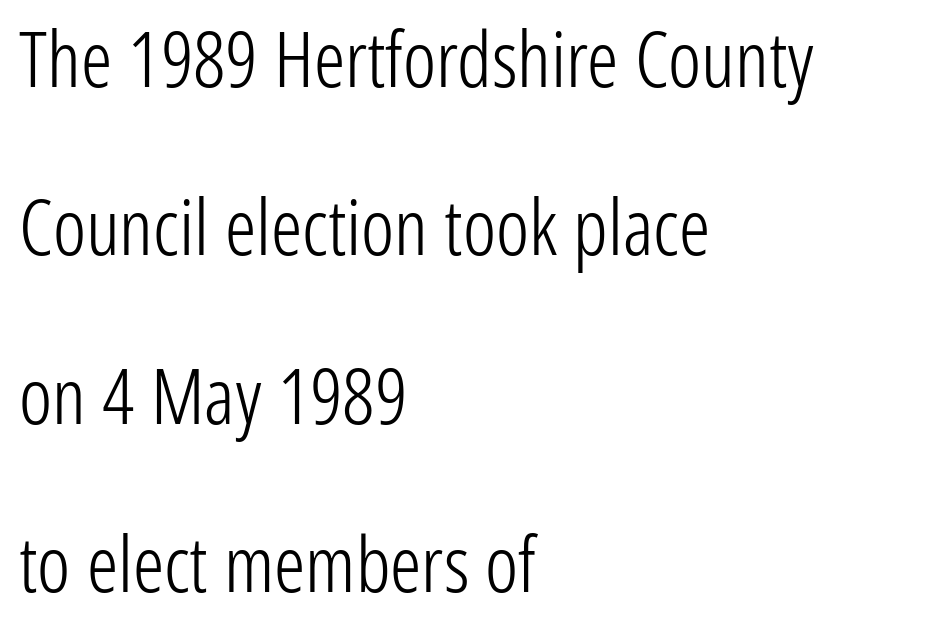
These glyphs show unthickened strokes, regular width or finer. A typesetter would label this face a sans. Every character sits straight up, as roman type does. The block of text is sparse from top to bottom, with ample space between rows. Letter spacing: default.
